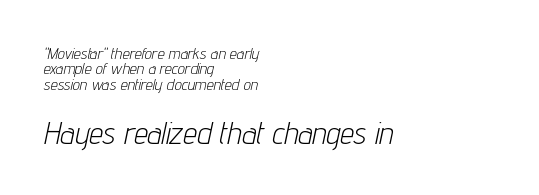
Line spacing here is tight. Spacing between characters is what you'd get straight out of the box. Line beginnings align vertically; line endings do not. Ink coverage per letter is moderate at most.
